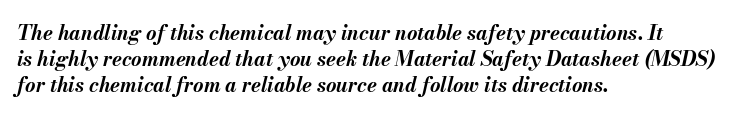
The image shows 20 px bold type, italic (leaning right); set left-aligned, normal line spacing (1.29x), normal letter spacing, not underlined.
